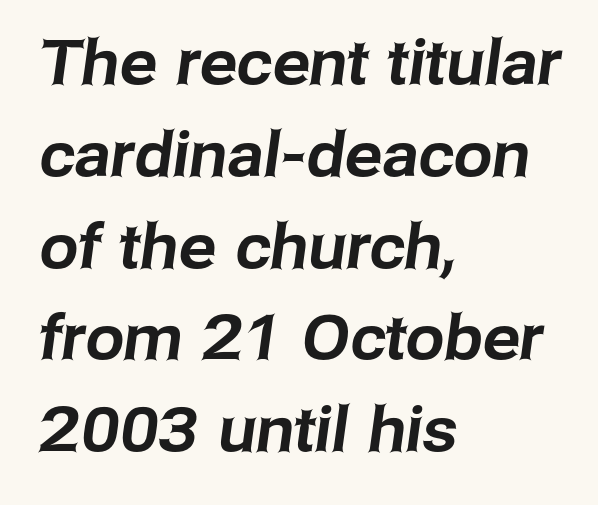
Q: Is the typeface a serif or a sans-serif typeface? A: Sans-serif.
Q: Is the text underlined? A: No.
Q: How is the paragraph aligned? A: Left-aligned.
Q: Is the spacing between letters normal or unusually wide? A: Normal.
Q: Is the spacing between lines tight, normal or loose? A: Normal.
Q: Width (condensed, normal, or wide)? A: Normal.
Q: Stroke contrast? A: Low.
Q: x-height? A: Medium.
Q: Monospaced? A: No.
